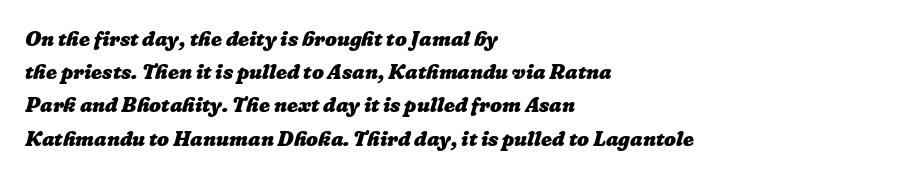
Q: Is the text bold? A: Yes.
Q: Is the text underlined? A: No.
Q: How is the paragraph aligned? A: Left-aligned.
Q: Is the spacing between letters normal or unusually wide? A: Normal.
Q: Is the spacing between lines tight, normal or loose? A: Normal.
